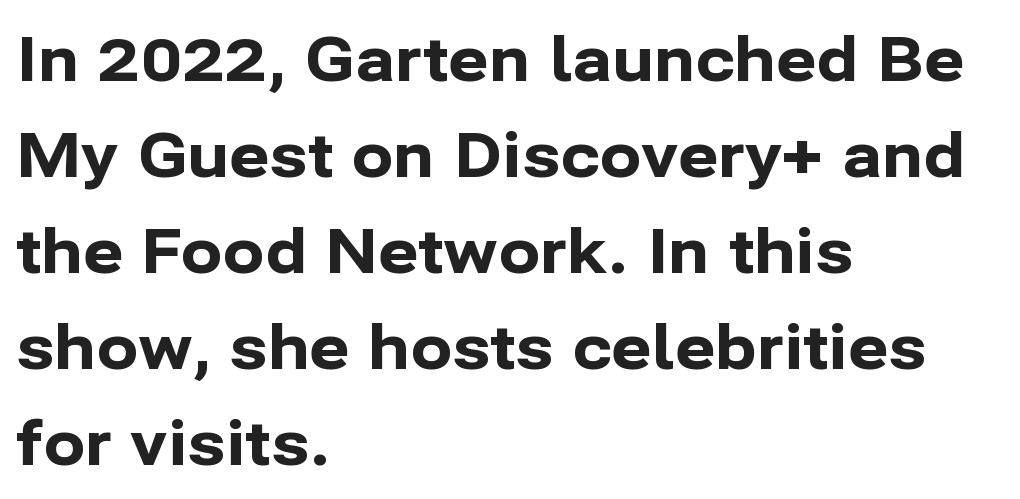
The image shows 62 px bold sans-serif type, upright; set left-aligned, normal line spacing (1.55x), normal letter spacing, not underlined; low stroke contrast and a medium x-height.
